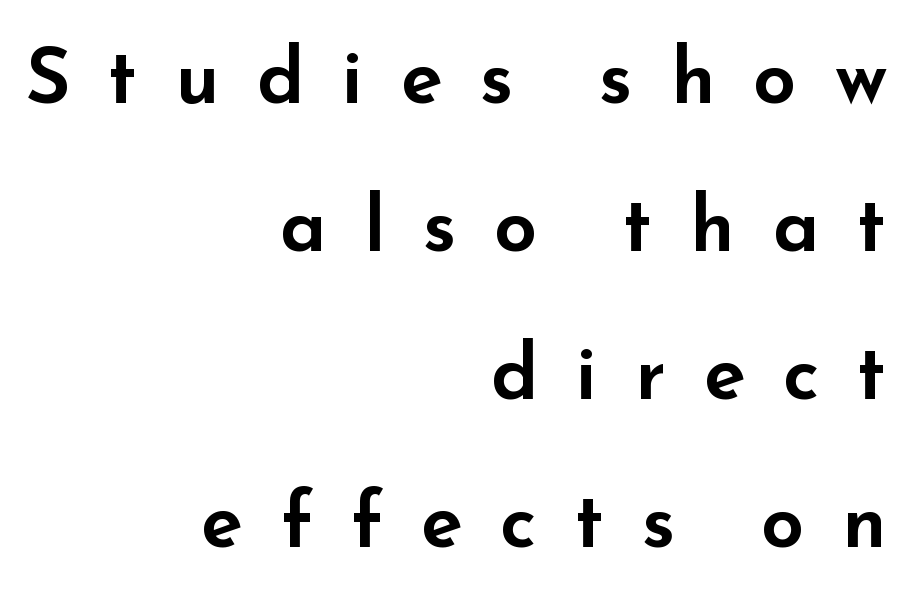
Leading is clearly above the norm, producing a sparse column. The text was rendered using a sans face with plain stroke endings. Vertical strokes here are truly vertical. Bare-footed words on every line. Do the characters align in a grid? No, the font is proportional. The lines are quadded right.
